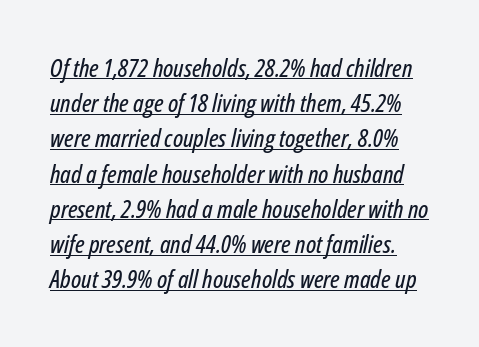
Does the leading feel generous? No, just average. The words here are underlined. If you drew a line through each stem, it would be angled. Does extra space separate the letters? No, they use regular spacing.
